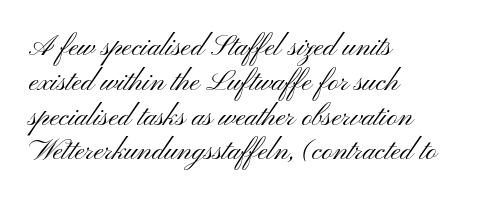
{"serif": "no", "bold": "no", "weight": "light", "width": "wide", "stroke_contrast": "medium", "x_height": "small", "monospaced": "no", "underline": "no", "align": "left", "line_spacing_ratio": 1.2, "letter_spacing": "normal", "letter_spacing_em": 0.0, "glyph_px": 29}
